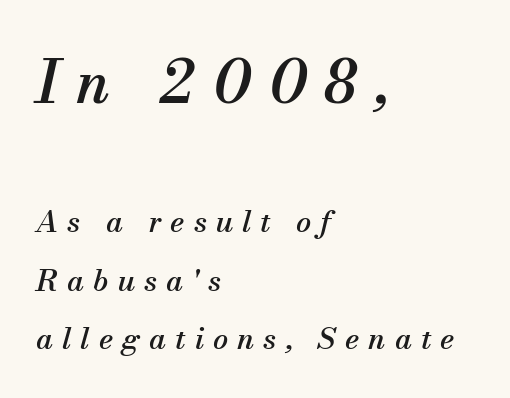
The image shows 59 px serif type, italic (leaning right); set left-aligned, loose line spacing (1.95x), unusually wide letter spacing (+0.3 em), not underlined; the first (top) block is 1.97x larger; medium stroke contrast and a small x-height.
